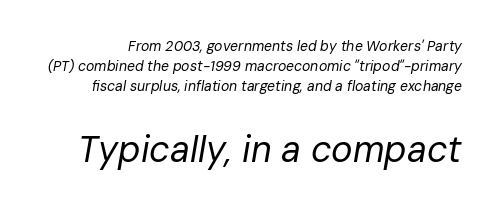
The image shows 36 px regular-weight type, italic (leaning right); set normal line spacing (1.44x), normal letter spacing, not underlined; the second (bottom) block is 2.57x larger; low stroke contrast and a medium x-height.
